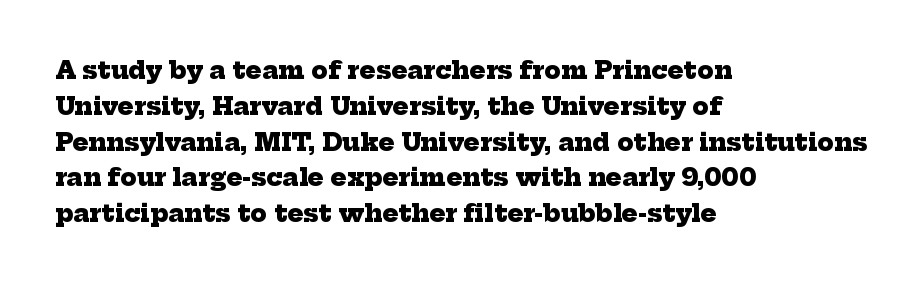
The image shows 24 px bold type; set left-aligned, normal line spacing (1.49x), normal letter spacing, not underlined.
